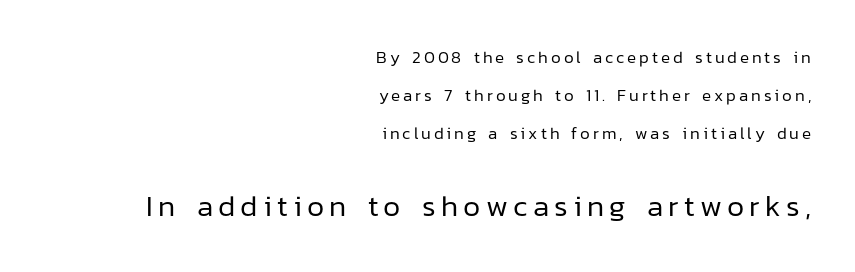
{"serif": "no", "italic": "no", "bold": "no", "weight": "regular", "width": "normal", "stroke_contrast": "low", "x_height": "medium", "monospaced": "no", "underline": "no", "align": "right", "line_spacing": "loose", "line_spacing_ratio": 2.25, "larger_block": "second", "size_ratio": 1.76, "glyph_px": 30}
